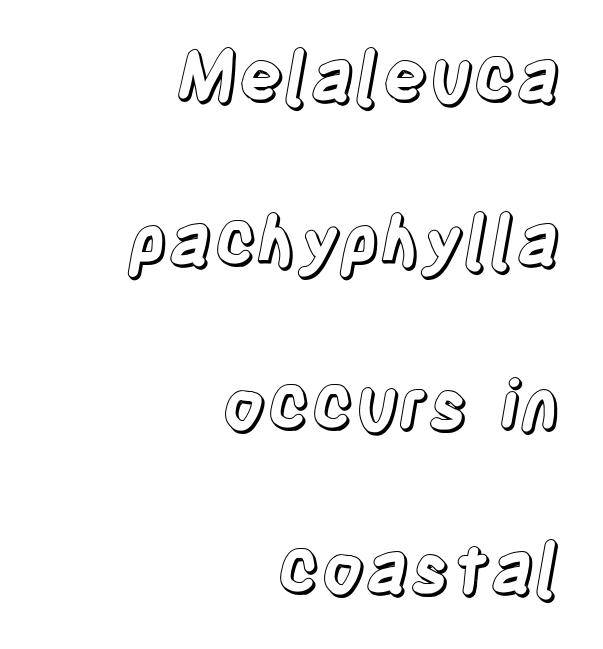
The letters advance in unequal steps, a hallmark of proportional type. What stands out about the letter spacing? Nothing — it is the standard amount. This rendering features lettering with no underline.
